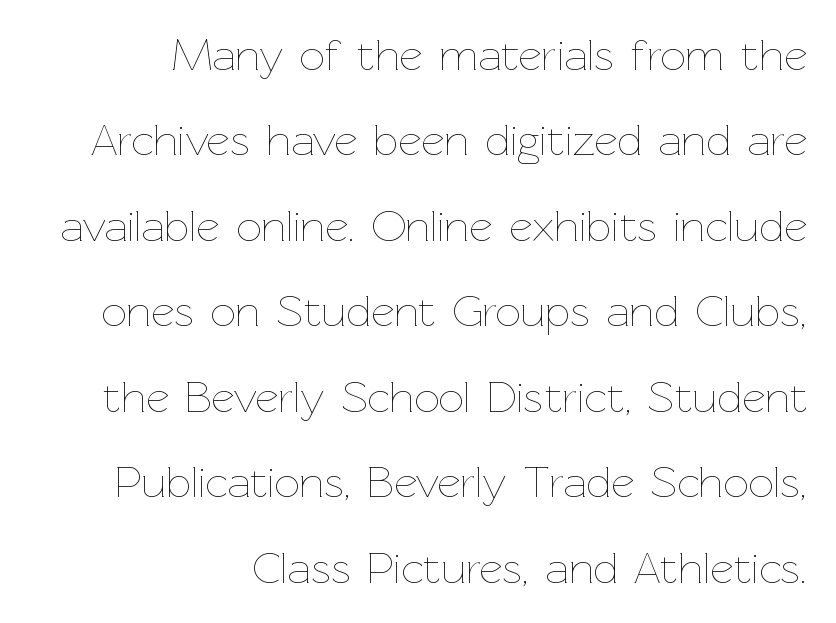
The image shows 45 px thin type, upright; set right-aligned, loose line spacing (1.9x), normal letter spacing, not underlined; low stroke contrast and a medium x-height.
